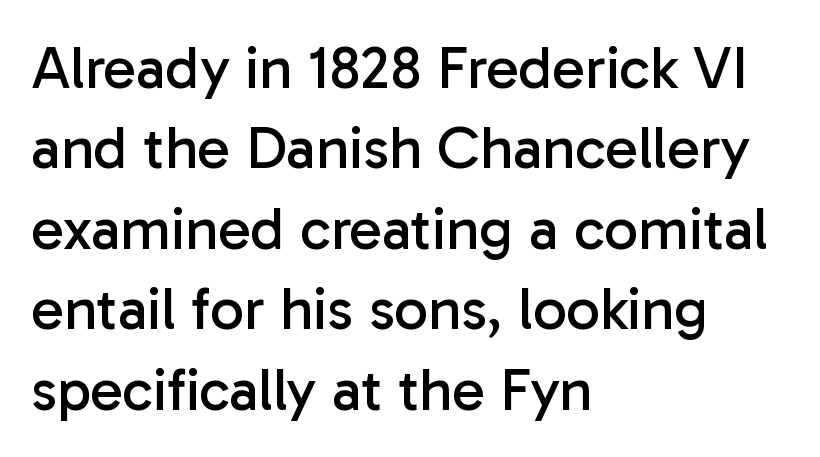
Q: Is the text bold? A: No.
Q: Is the text italic (slanted)? A: No, it is upright.
Q: Is the typeface a serif or a sans-serif typeface? A: Sans-serif.
Q: Is the text underlined? A: No.
Q: How is the paragraph aligned? A: Left-aligned.
Q: Is the spacing between letters normal or unusually wide? A: Normal.
Q: Is the spacing between lines tight, normal or loose? A: Normal.
Q: Width (condensed, normal, or wide)? A: Normal.
Q: Stroke contrast? A: Low.
Q: x-height? A: Medium.
Q: Monospaced? A: No.
